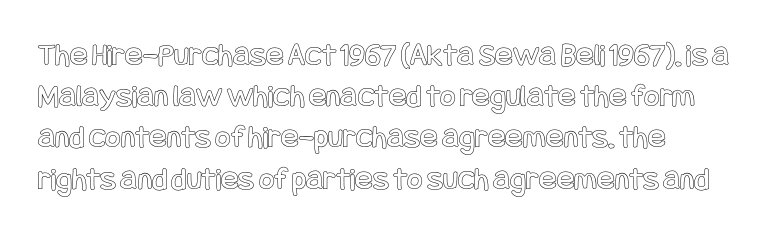
Q: Is the text italic (slanted)? A: No, it is upright.
Q: Is the text underlined? A: No.
Q: How is the paragraph aligned? A: Left-aligned.
Q: Is the spacing between letters normal or unusually wide? A: Normal.
Q: Is the spacing between lines tight, normal or loose? A: Normal.
Q: Width (condensed, normal, or wide)? A: Condensed.
Q: x-height? A: Large.
